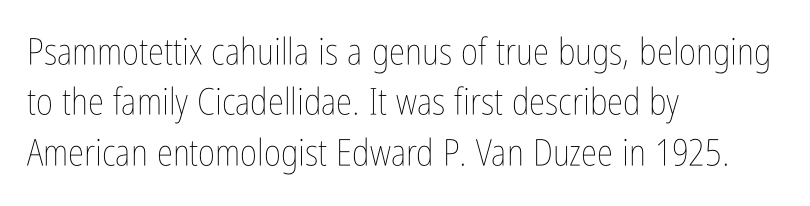
The image shows 37 px thin, condensed type, upright; set left-aligned, normal line spacing (1.36x), normal letter spacing, not underlined; low stroke contrast and a medium x-height.
